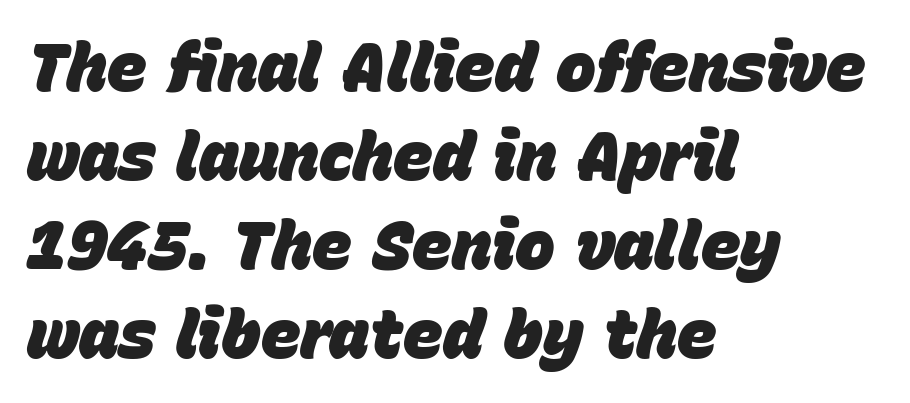
{"italic": "yes", "lean": "right", "slant_degrees": 15, "bold": "yes", "weight": "heavy", "width": "normal", "stroke_contrast": "low", "x_height": "large", "monospaced": "no", "underline": "no", "align": "left", "line_spacing": "normal", "line_spacing_ratio": 1.33, "letter_spacing": "normal", "letter_spacing_em": 0.0, "glyph_px": 67}
